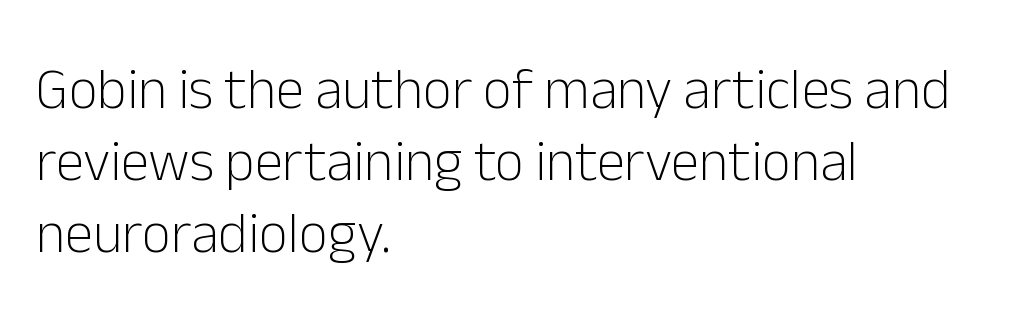
Q: Is the text bold? A: No.
Q: Is the text italic (slanted)? A: No, it is upright.
Q: Is the typeface a serif or a sans-serif typeface? A: Sans-serif.
Q: Is the text underlined? A: No.
Q: How is the paragraph aligned? A: Left-aligned.
Q: Is the spacing between letters normal or unusually wide? A: Normal.
Q: Is the spacing between lines tight, normal or loose? A: Normal.
Q: Width (condensed, normal, or wide)? A: Normal.
Q: Stroke contrast? A: Low.
Q: x-height? A: Medium.
Q: Monospaced? A: No.
